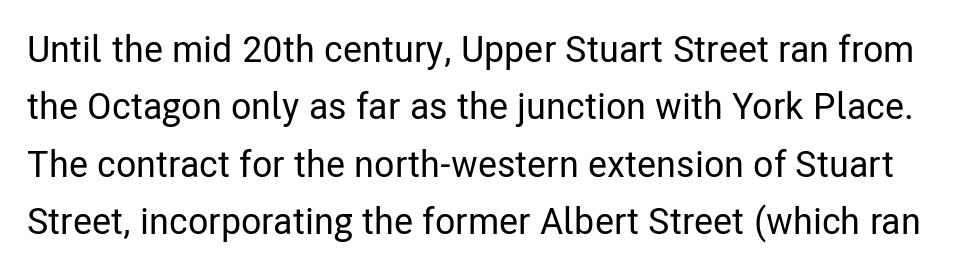
These lines are rendered in a variable-pitch font. The font's upright variant was chosen for this text. Honestly, the row spacing looks completely unremarkable. Regarding serifs, this sample does without them. Unmarked baselines from the first word to the last.
